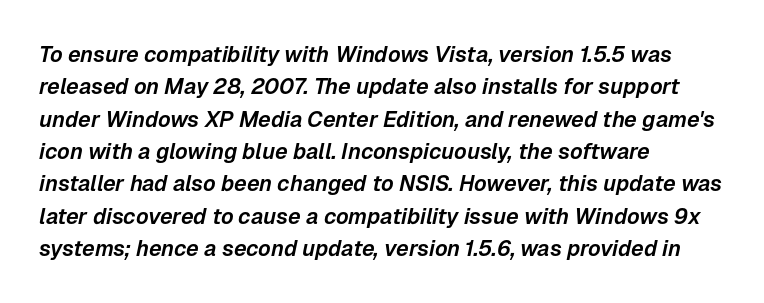
The image shows 22 px text type, italic (leaning right); set left-aligned, normal line spacing (1.47x), normal letter spacing, not underlined.
